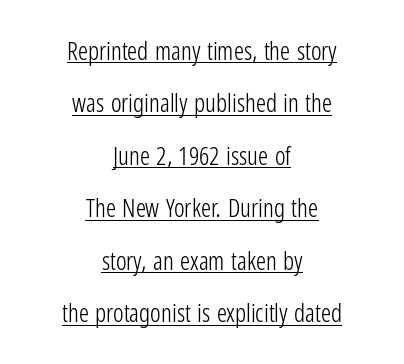
The image shows 25 px text type, upright; set centered, loose line spacing (2.1x), normal letter spacing, underlined.
